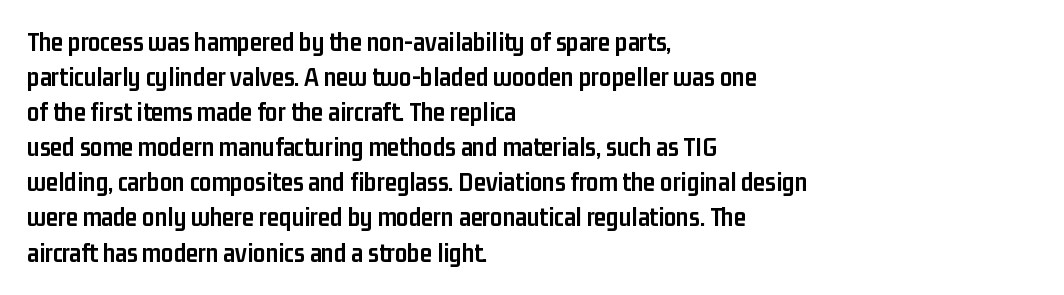
Q: Is the text bold? A: Yes.
Q: Is the text italic (slanted)? A: No, it is upright.
Q: Is the text underlined? A: No.
Q: How is the paragraph aligned? A: Left-aligned.
Q: Is the spacing between letters normal or unusually wide? A: Normal.
Q: Is the spacing between lines tight, normal or loose? A: Normal.
